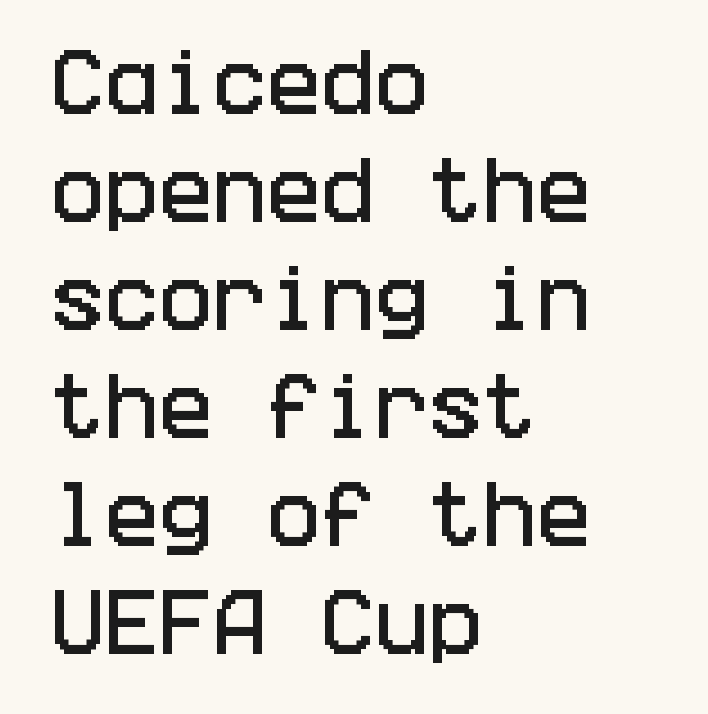
Interline gaps are of average width in this sample. Look at the bottom of the vertical strokes: they stop flat, with no serifs. The passage shown is not underscored anywhere. Which margin do the lines hug? The left one — the right edge is uneven. Tall strokes in this sample are plumb rather than angled.
